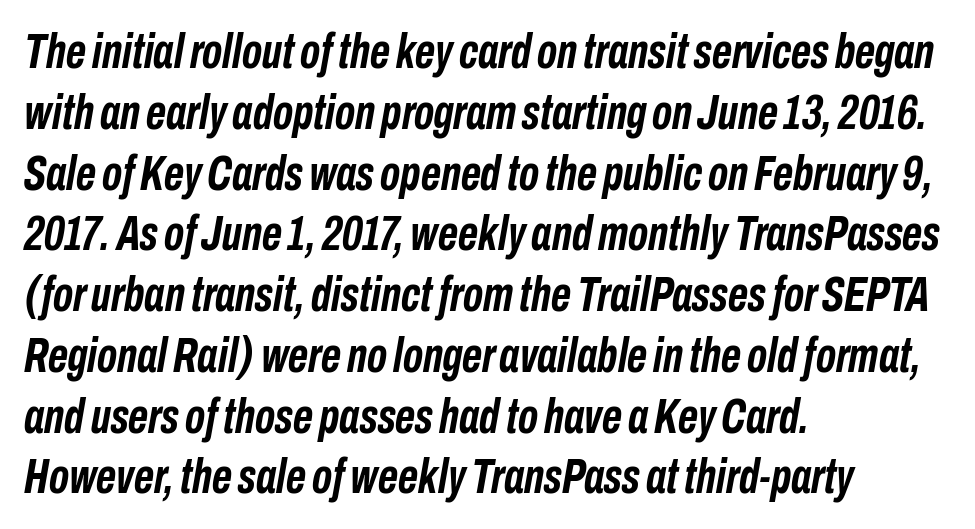
Quick note: underline off. No extra tracking has been applied to these lines. How heavy is the stroke? Heavy — this is a bold. A student would call this left alignment; a typographer would say flush left, rag right. It's the slanting kind of type. The passage shown is typed in a proportional face where columns would drift.
